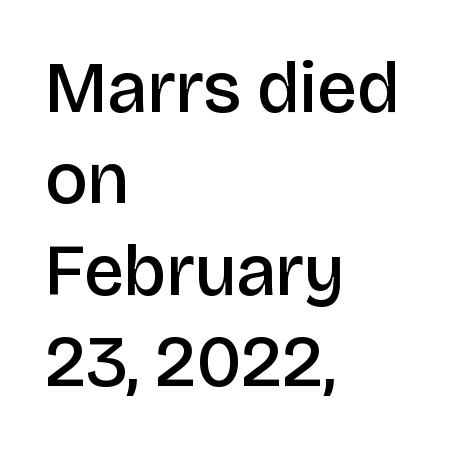
The image shows 72 px semibold sans-serif type, upright; set left-aligned, normal line spacing (1.27x), normal letter spacing, not underlined; low stroke contrast and a large x-height.
